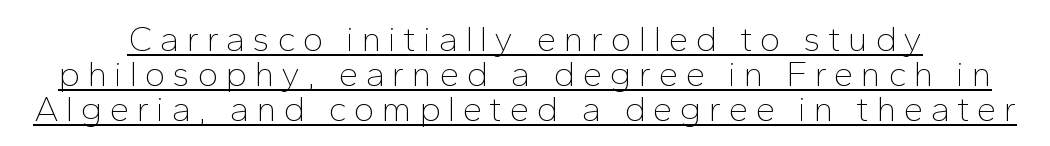
The image shows 36 px thin sans-serif type, upright; set tight line spacing (0.97x), underlined; low stroke contrast and a medium x-height.
